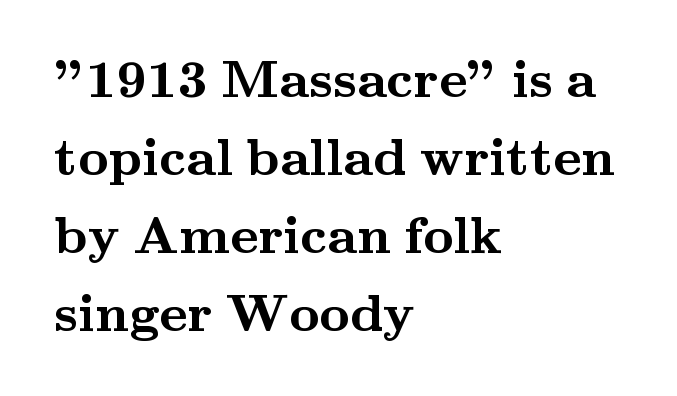
{"serif": "yes", "italic": "no", "bold": "yes", "weight": "semibold", "width": "wide", "stroke_contrast": "medium", "x_height": "small", "monospaced": "no", "underline": "no", "align": "left", "line_spacing": "normal", "line_spacing_ratio": 1.47, "letter_spacing": "normal", "letter_spacing_em": 0.0, "glyph_px": 53}
